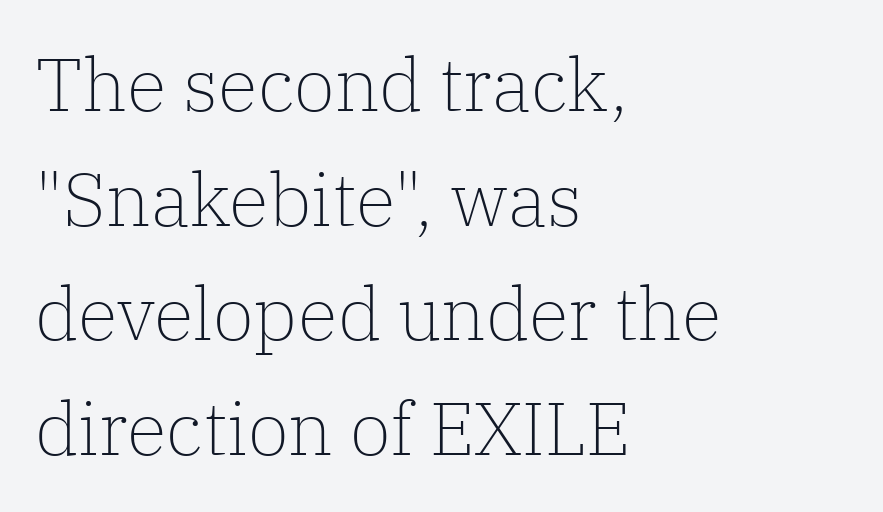
The paragraph has a hard left edge and a soft right edge. Baseline-to-baseline distance is the conventional proportion of letter height. Ascenders rise straight up at ninety degrees. This is not heavy type; no bold has been used. The glyphs are unaccompanied by any horizontal stroke below them.
